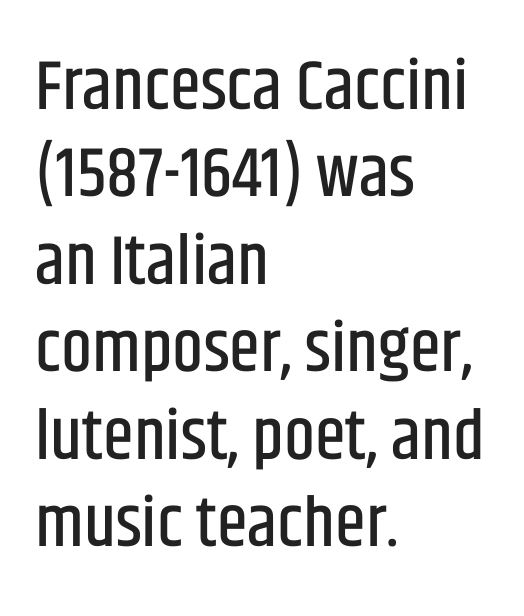
Q: Is the text italic (slanted)? A: No, it is upright.
Q: Is the typeface a serif or a sans-serif typeface? A: Sans-serif.
Q: Is the text underlined? A: No.
Q: How is the paragraph aligned? A: Left-aligned.
Q: Is the spacing between letters normal or unusually wide? A: Normal.
Q: Is the spacing between lines tight, normal or loose? A: Normal.
Q: Width (condensed, normal, or wide)? A: Condensed.
Q: Stroke contrast? A: Low.
Q: x-height? A: Large.
Q: Monospaced? A: No.
